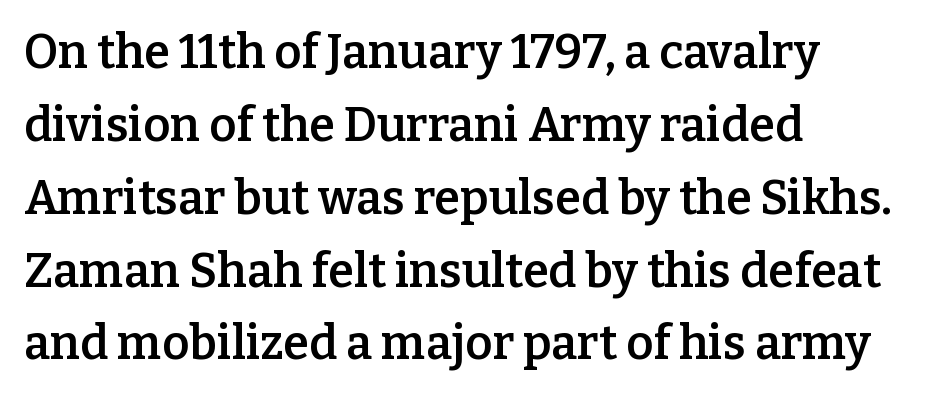
The image shows 47 px semibold serif type, upright; set left-aligned, normal line spacing (1.55x), normal letter spacing, not underlined; low stroke contrast and a medium x-height.
